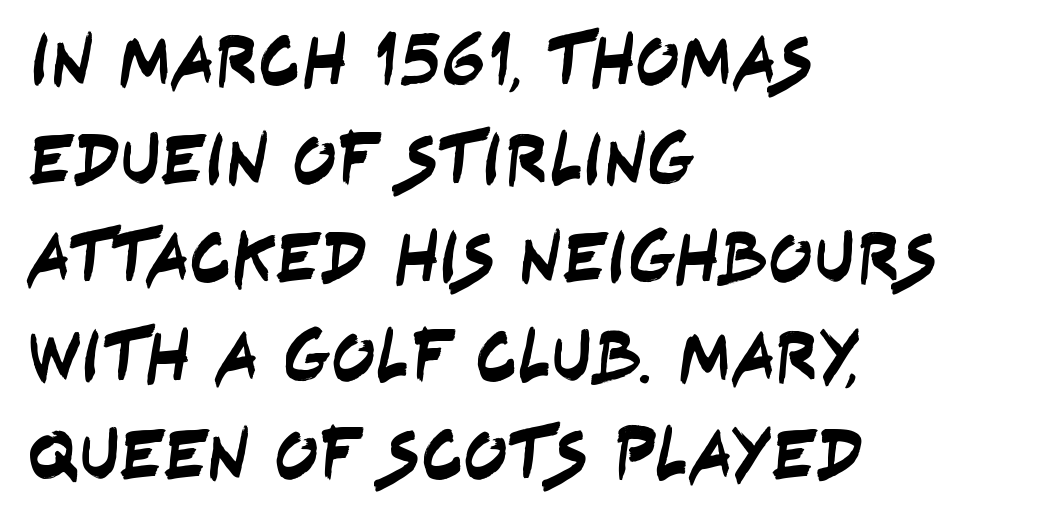
Baseline-to-baseline distance is the conventional proportion of letter height. Honestly, there is no underline to notice here at all. Is this a sans? Yes — the strokes have no serifs. The rendering keeps characters at their native spacing. The face used here is proportionally spaced, like ordinary book or web type.
